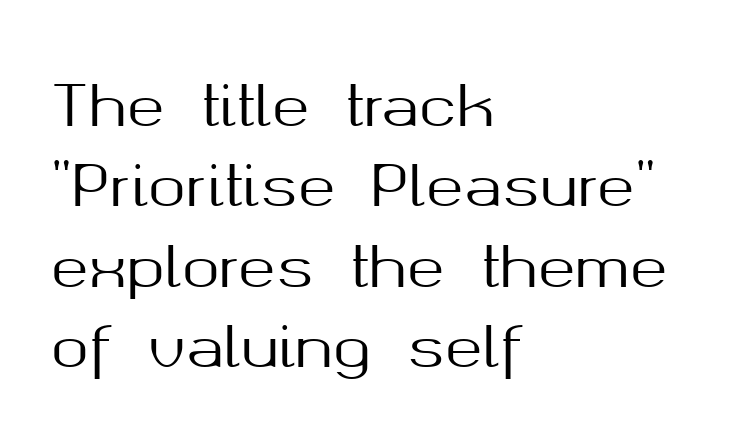
Q: Is the text italic (slanted)? A: No, it is upright.
Q: Is the typeface a serif or a sans-serif typeface? A: Sans-serif.
Q: Is the text underlined? A: No.
Q: How is the paragraph aligned? A: Left-aligned.
Q: Is the spacing between letters normal or unusually wide? A: Normal.
Q: Is the spacing between lines tight, normal or loose? A: Normal.
Q: Width (condensed, normal, or wide)? A: Normal.
Q: Stroke contrast? A: Medium.
Q: x-height? A: Medium.
Q: Monospaced? A: No.
